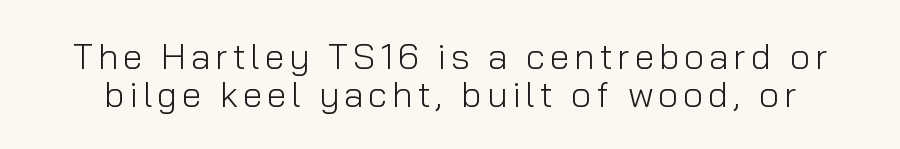
The image shows 36 px light sans-serif type, upright; set tight line spacing (1.05x), not underlined; low stroke contrast and a medium x-height.
